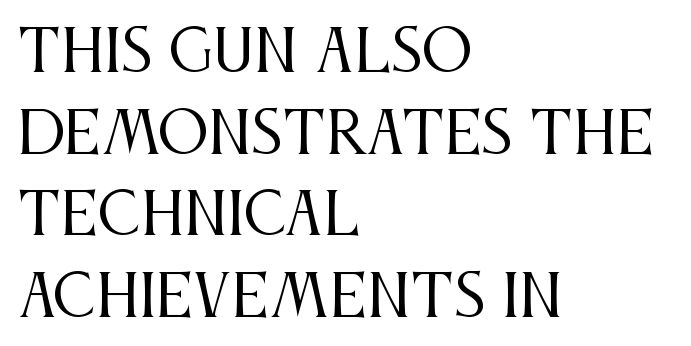
The image shows 57 px regular-weight, condensed serif type, upright; set left-aligned, normal line spacing (1.43x), normal letter spacing, not underlined; medium stroke contrast and a large x-height.
